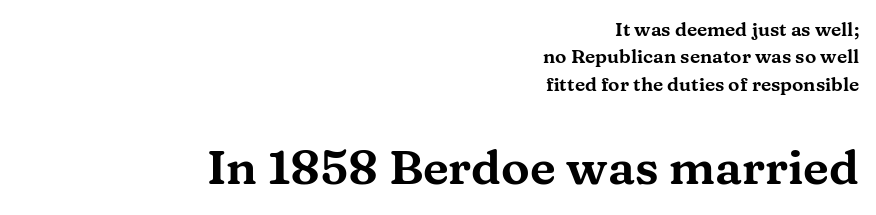
The image shows 48 px wide serif type, upright; set right-aligned, normal line spacing (1.44x), normal letter spacing, not underlined; the second (bottom) block is 2.53x larger; medium stroke contrast and a medium x-height.
